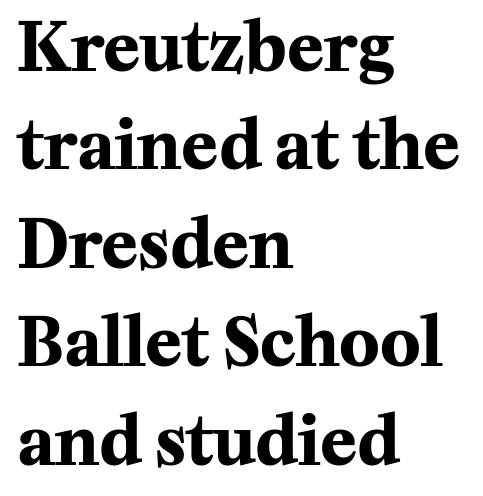
{"serif": "yes", "italic": "no", "bold": "yes", "weight": "bold", "width": "normal", "stroke_contrast": "medium", "x_height": "medium", "monospaced": "no", "underline": "no", "align": "left", "line_spacing": "normal", "line_spacing_ratio": 1.47, "letter_spacing": "normal", "letter_spacing_em": 0.0, "glyph_px": 67}
